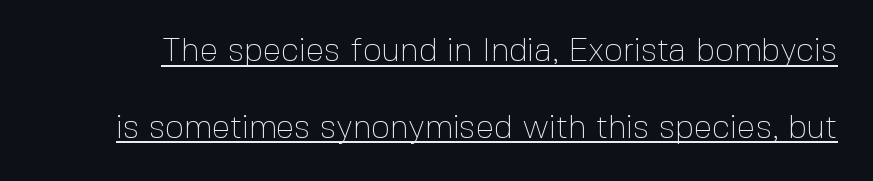
The image shows 33 px thin sans-serif type, upright; set loose line spacing (2.32x), normal letter spacing, underlined; a medium x-height.
